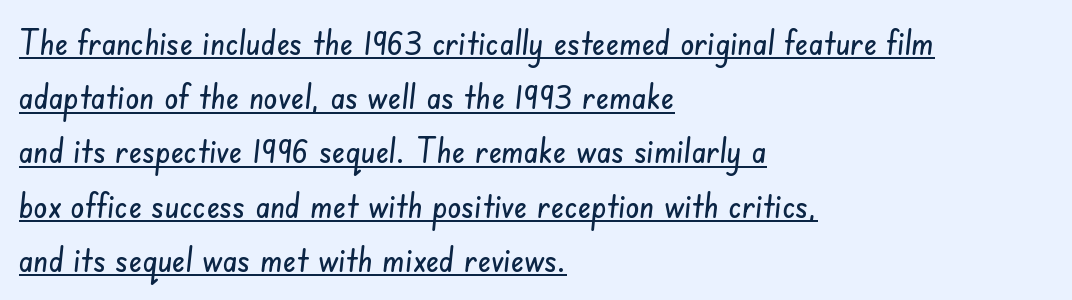
{"serif": "no", "width": "condensed", "stroke_contrast": "low", "x_height": "small", "monospaced": "no", "underline": "yes", "align": "left", "line_spacing": "normal", "line_spacing_ratio": 1.55, "letter_spacing": "normal", "letter_spacing_em": 0.0, "glyph_px": 35}
